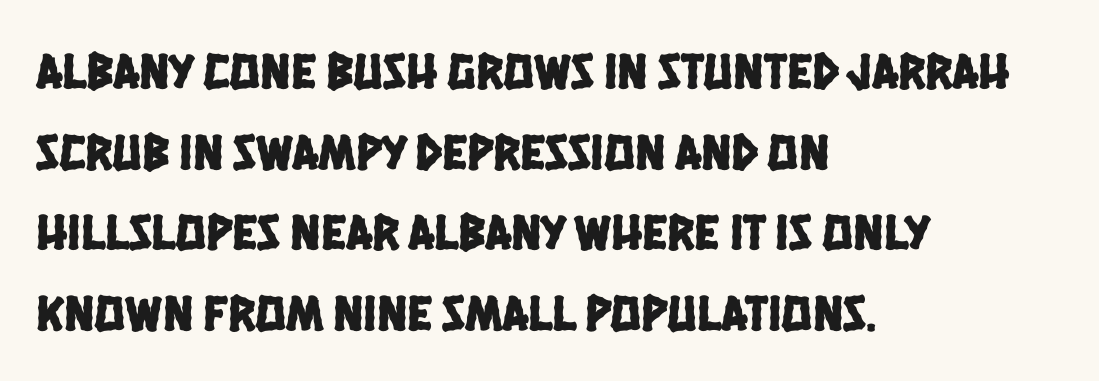
Q: Is the typeface a serif or a sans-serif typeface? A: Sans-serif.
Q: Is the text underlined? A: No.
Q: How is the paragraph aligned? A: Left-aligned.
Q: Is the spacing between letters normal or unusually wide? A: Normal.
Q: Is the spacing between lines tight, normal or loose? A: Normal.
Q: Width (condensed, normal, or wide)? A: Condensed.
Q: Stroke contrast? A: Low.
Q: x-height? A: Large.
Q: Monospaced? A: No.
